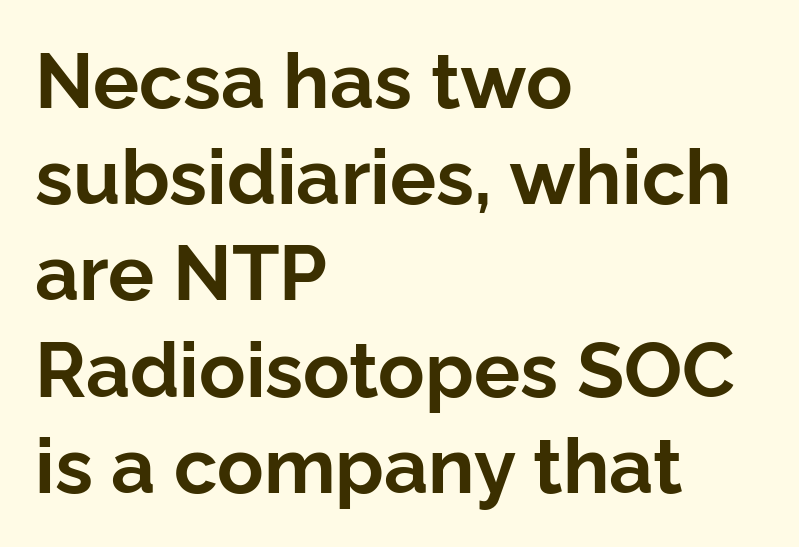
Look at the bottom of the vertical strokes: they stop flat, with no serifs. Posture: upright roman. Honestly, the row spacing looks completely unremarkable. Plenty of ink on the page — the face is bold. You could not count columns in this text — the font is proportionally spaced. The paragraph has a hard left edge and a soft right edge.
